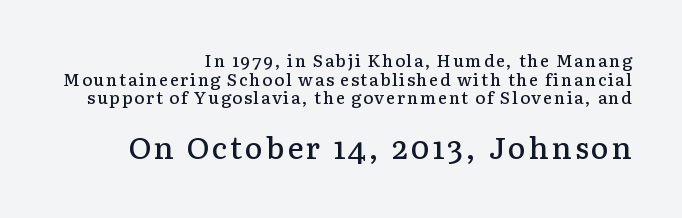
{"serif": "yes", "italic": "no", "bold": "semi", "weight": "semibold", "width": "normal", "stroke_contrast": "low", "x_height": "medium", "monospaced": "no", "underline": "no", "align": "right", "line_spacing": "tight", "line_spacing_ratio": 1.1, "larger_block": "second", "size_ratio": 1.76, "glyph_px": 30}
